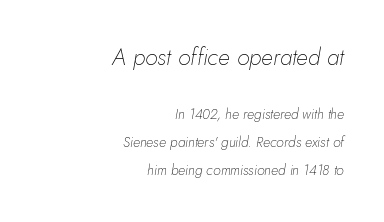
Q: Is the text bold? A: No.
Q: Is the text italic (slanted)? A: Yes, it leans right by about 5 degrees.
Q: Is the text underlined? A: No.
Q: How is the paragraph aligned? A: Right-aligned.
Q: Is the spacing between letters normal or unusually wide? A: Normal.
Q: Is the spacing between lines tight, normal or loose? A: Loose.
Q: Which block of text is set in a larger size, the first (top) or the second (bottom)? A: The first (top) one.
